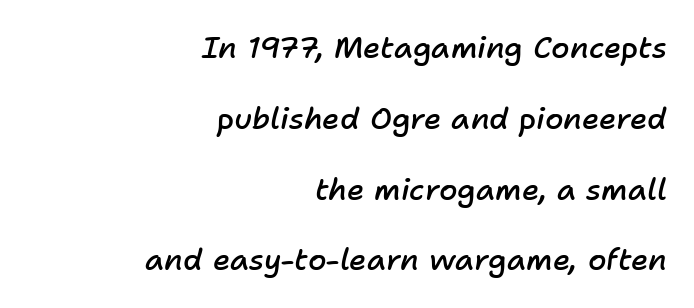
Q: Is the text bold? A: Semi-bold.
Q: Is the text italic (slanted)? A: Yes, it leans right by about 11 degrees.
Q: Is the text underlined? A: No.
Q: How is the paragraph aligned? A: Right-aligned.
Q: Is the spacing between letters normal or unusually wide? A: Normal.
Q: Is the spacing between lines tight, normal or loose? A: Loose.
Q: Width (condensed, normal, or wide)? A: Normal.
Q: Stroke contrast? A: Low.
Q: x-height? A: Medium.
Q: Monospaced? A: No.
